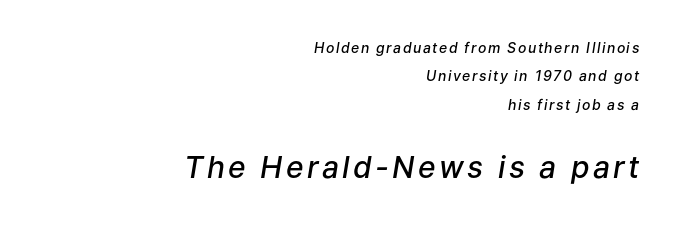
The image shows 30 px semibold type, italic (leaning right); set right-aligned, loose line spacing (2.03x), not underlined; the second (bottom) block is 2.14x larger; low stroke contrast and a medium x-height.
